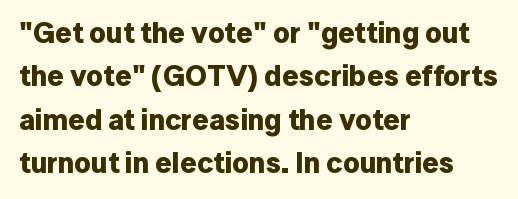
{"serif": "no", "italic": "no", "bold": "yes", "weight": "bold", "width": "normal", "stroke_contrast": "low", "x_height": "medium", "monospaced": "no", "underline": "no", "align": "left", "line_spacing": "normal", "line_spacing_ratio": 1.5, "letter_spacing": "normal", "letter_spacing_em": 0.0, "glyph_px": 29}
